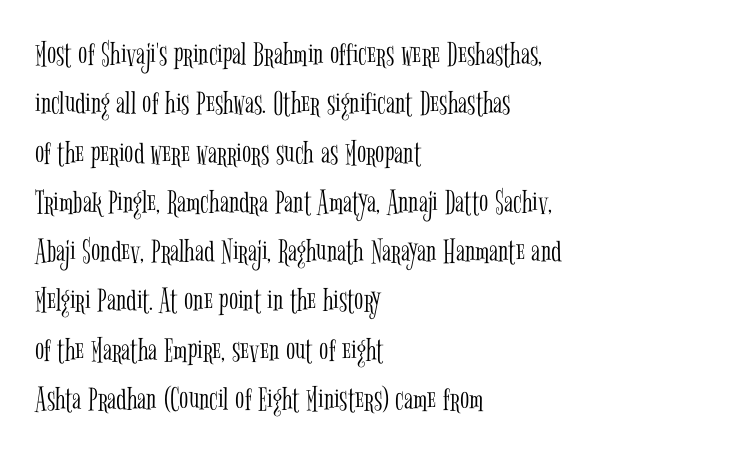
The image shows 34 px light, condensed serif type, upright; set left-aligned, normal line spacing (1.45x), normal letter spacing, not underlined; low stroke contrast and a medium x-height.
